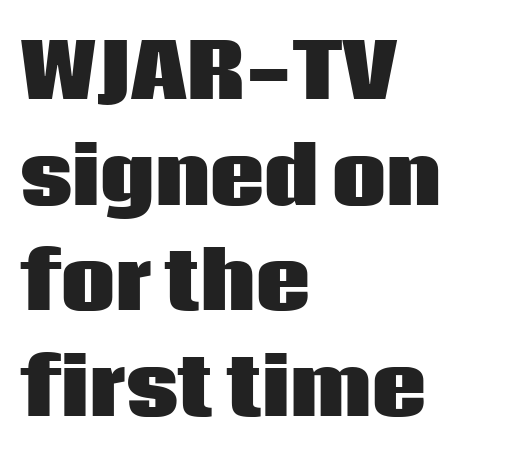
{"serif": "no", "italic": "no", "bold": "yes", "weight": "heavy", "width": "normal", "stroke_contrast": "low", "x_height": "large", "monospaced": "no", "underline": "no", "align": "left", "line_spacing": "normal", "line_spacing_ratio": 1.39, "letter_spacing": "normal", "letter_spacing_em": 0.0, "glyph_px": 76}
